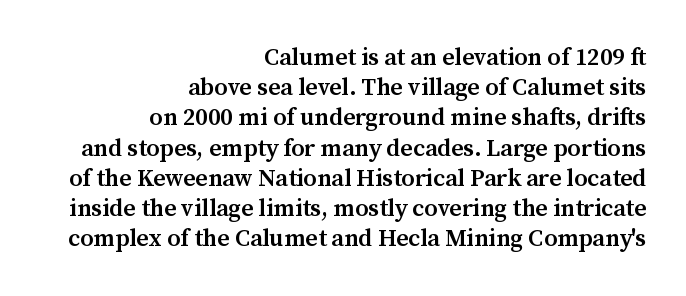
The image shows 24 px text type, upright; set right-aligned, normal line spacing (1.26x), normal letter spacing, not underlined.
